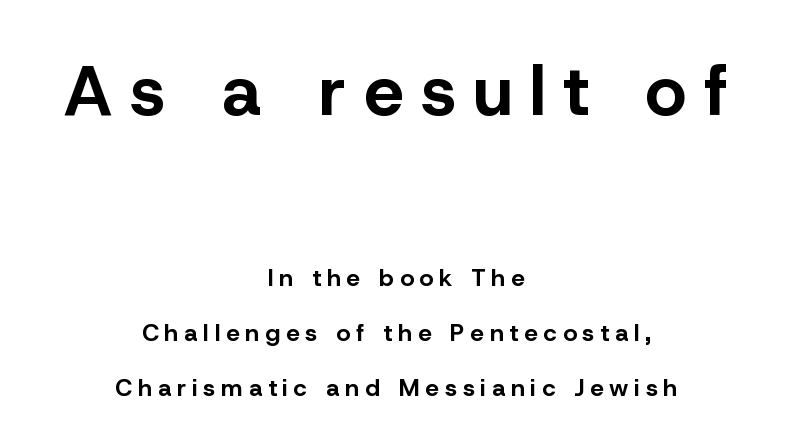
Emphasis by weight is at full strength: bold. Look at the bottom of the vertical strokes: they stop flat, with no serifs. Rows of type keep a wide berth in the vertical direction. No word sits above an underline. Visually, the top section dominates because its glyphs are scaled up. A centered setting, common on invitations and titles, is used for this passage.
